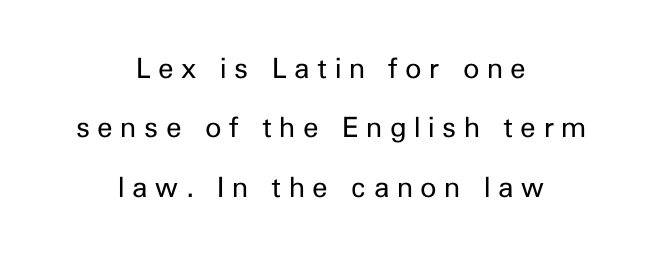
{"serif": "no", "italic": "no", "bold": "no", "weight": "regular", "width": "normal", "stroke_contrast": "low", "x_height": "medium", "monospaced": "no", "underline": "no", "align": "center", "line_spacing": "loose", "line_spacing_ratio": 2.12, "letter_spacing": "wide", "letter_spacing_em": 0.27, "glyph_px": 28}
